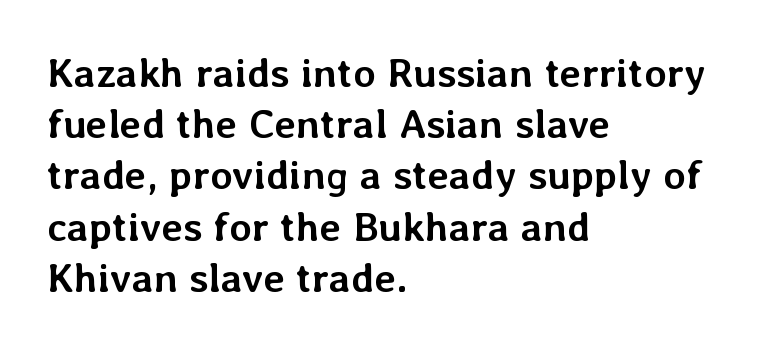
The image shows 41 px semibold type, upright; set left-aligned, normal line spacing (1.25x), normal letter spacing, not underlined; low stroke contrast and a medium x-height.
